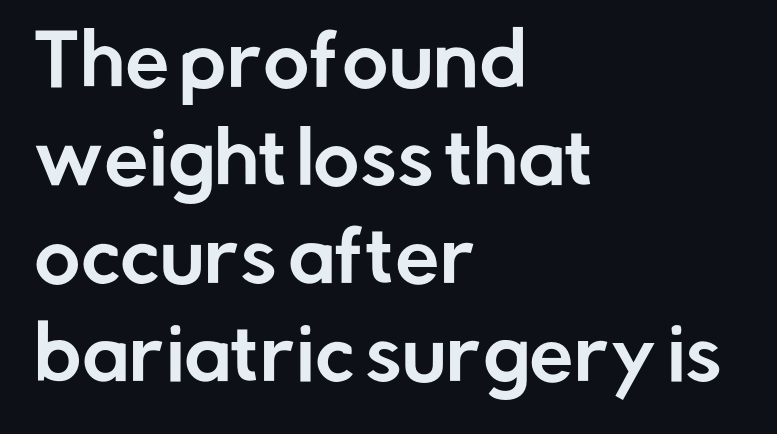
Q: Is the text italic (slanted)? A: No, it is upright.
Q: Is the typeface a serif or a sans-serif typeface? A: Sans-serif.
Q: Is the text underlined? A: No.
Q: How is the paragraph aligned? A: Left-aligned.
Q: Is the spacing between letters normal or unusually wide? A: Normal.
Q: Is the spacing between lines tight, normal or loose? A: Normal.
Q: Width (condensed, normal, or wide)? A: Normal.
Q: Stroke contrast? A: Low.
Q: x-height? A: Medium.
Q: Monospaced? A: No.
